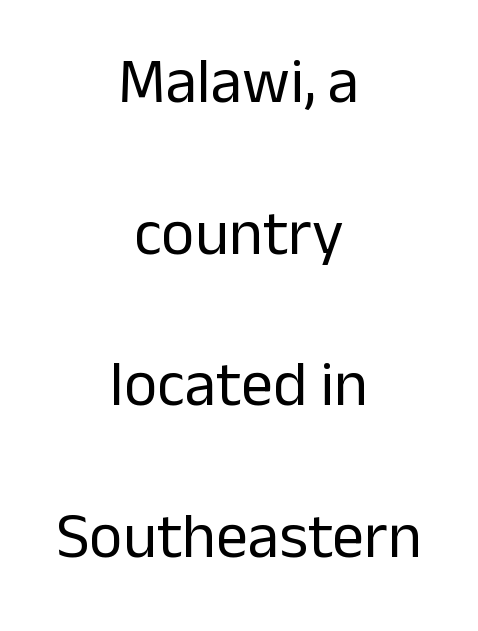
{"serif": "no", "italic": "no", "bold": "no", "weight": "regular", "width": "normal", "stroke_contrast": "low", "x_height": "medium", "monospaced": "no", "underline": "no", "align": "center", "line_spacing": "loose", "line_spacing_ratio": 2.37, "letter_spacing": "normal", "letter_spacing_em": 0.0, "glyph_px": 64}
